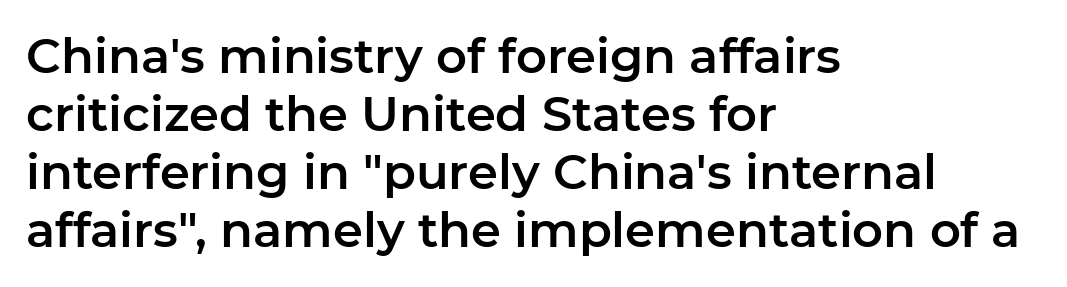
Ordinary non-slanted type is in use. Letterform terminals end flat and unadorned throughout the passage. The passage shown is typed in a proportional face where columns would drift. Here the glyphs are tracked normally, forming tight word shapes. Only glyphs here, with clear space below each row.
